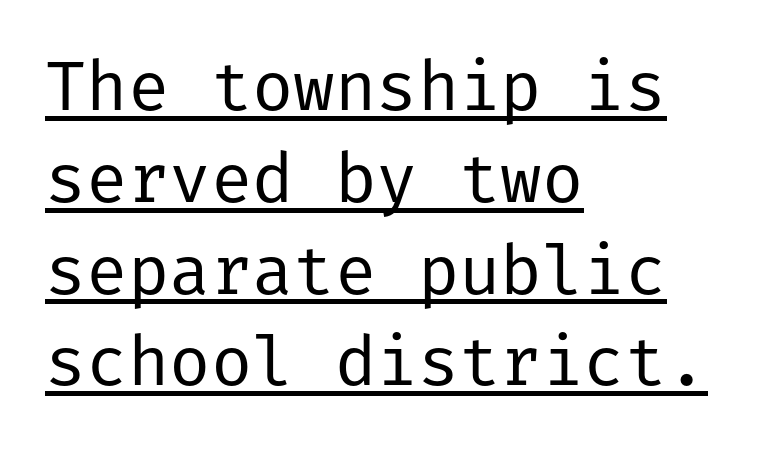
Here the glyphs are tracked normally, forming tight word shapes. The typesetter has applied underlining to the passage shown. Teacher's note: observe the even left margin — that is flush-left alignment. Leading: standard. A quiet, ordinary-to-light weight characterises the typeface.
